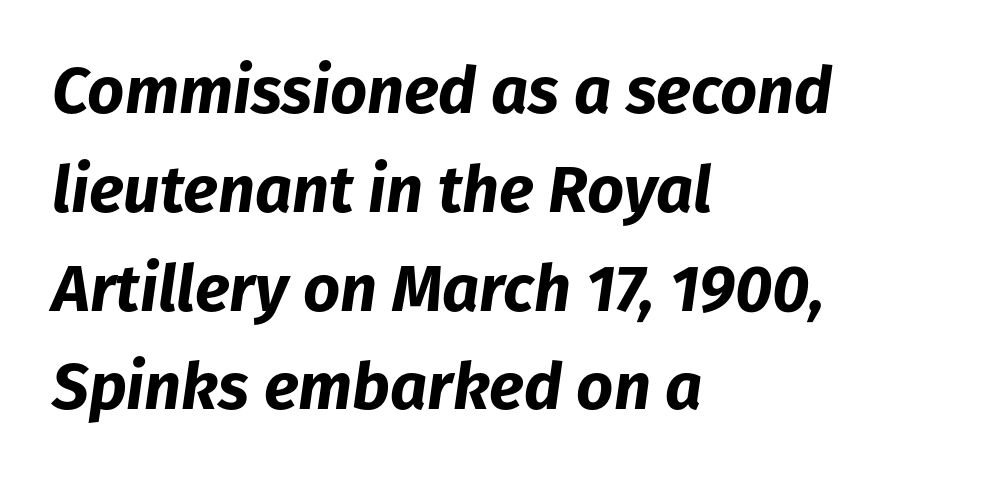
Is this a fixed-width face? No — the glyphs have proportional, varying widths. One glance says typical: line gaps are just what's usual. The typography opts for an oblique posture over an upright one. The line texture is even and compact thanks to regular tracking. The passage shown is emphatically bold. Alignment: flush left.
